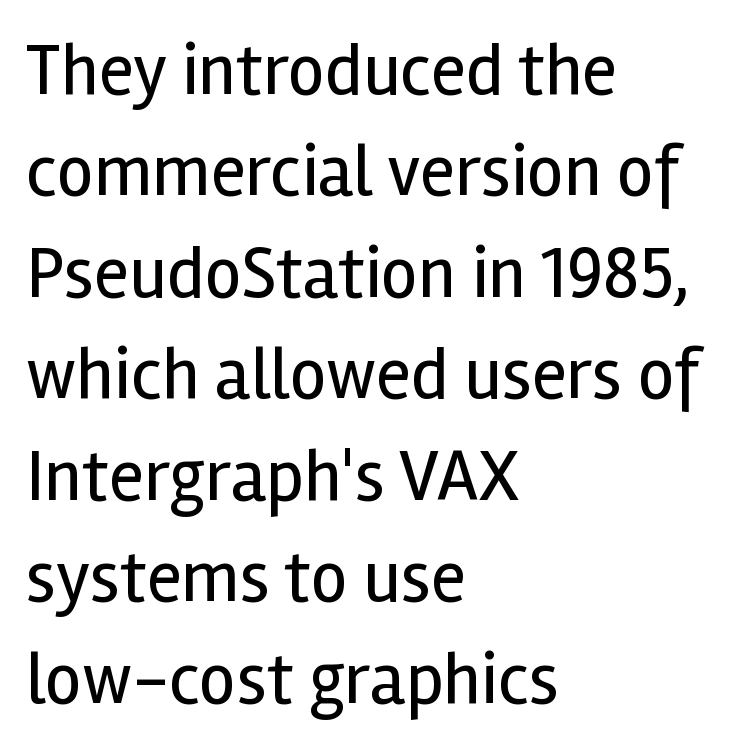
{"serif": "no", "italic": "no", "bold": "no", "weight": "regular", "width": "normal", "x_height": "medium", "monospaced": "no", "underline": "no", "align": "left", "line_spacing": "normal", "line_spacing_ratio": 1.39, "letter_spacing": "normal", "letter_spacing_em": 0.0, "glyph_px": 73}
